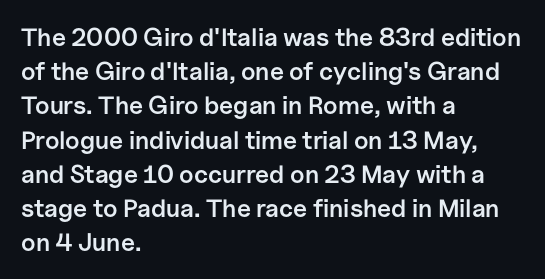
The image shows 25 px text type, upright; set left-aligned, normal line spacing (1.37x), normal letter spacing, not underlined.
